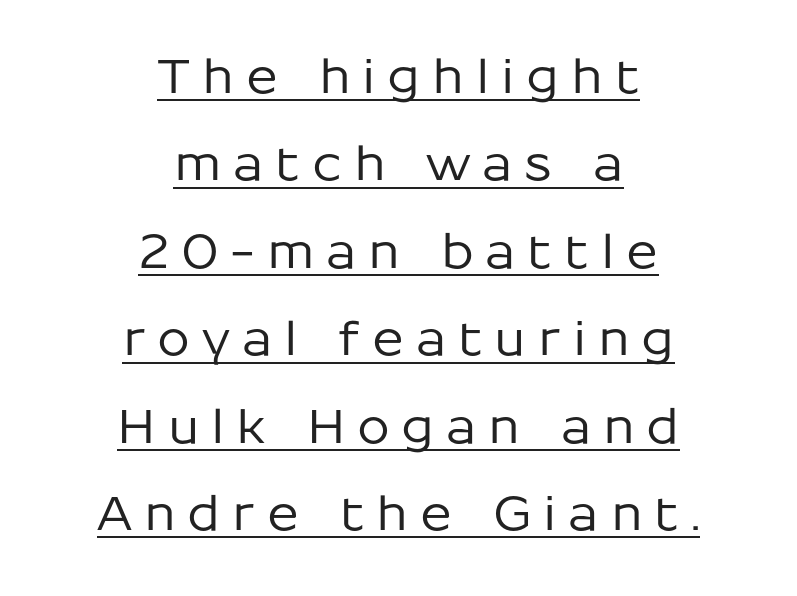
Stroke terminals: plain, sans-serif. The letters are spread apart with noticeably loose tracking. In terms of posture, this sample is upright. If you folded the block vertically in half, each line would mirror itself in length.
